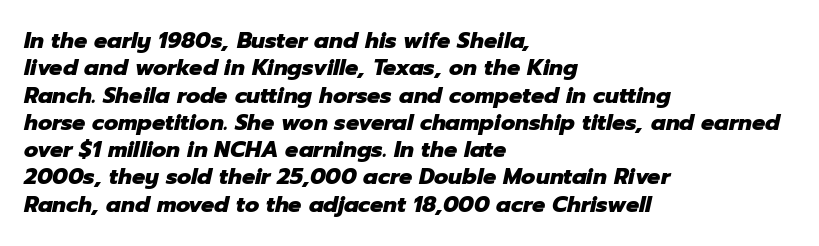
The image shows 22 px bold type, italic (leaning right); set left-aligned, line spacing 1.24x, normal letter spacing, not underlined.
